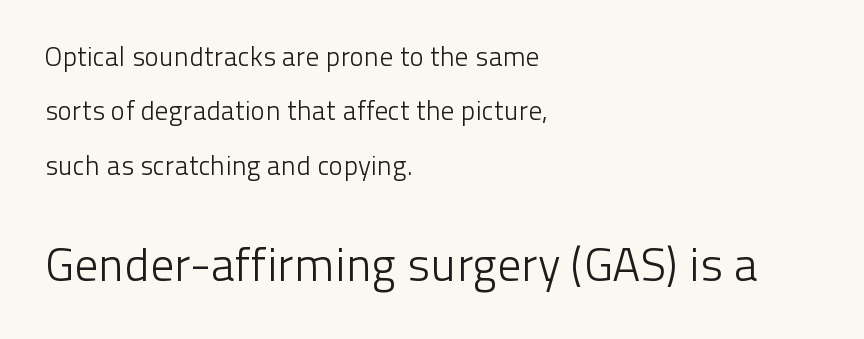
The image shows 47 px light sans-serif type, upright; set left-aligned, loose line spacing (2.01x), normal letter spacing, not underlined; the second (bottom) block is 1.74x larger; low stroke contrast and a medium x-height.
